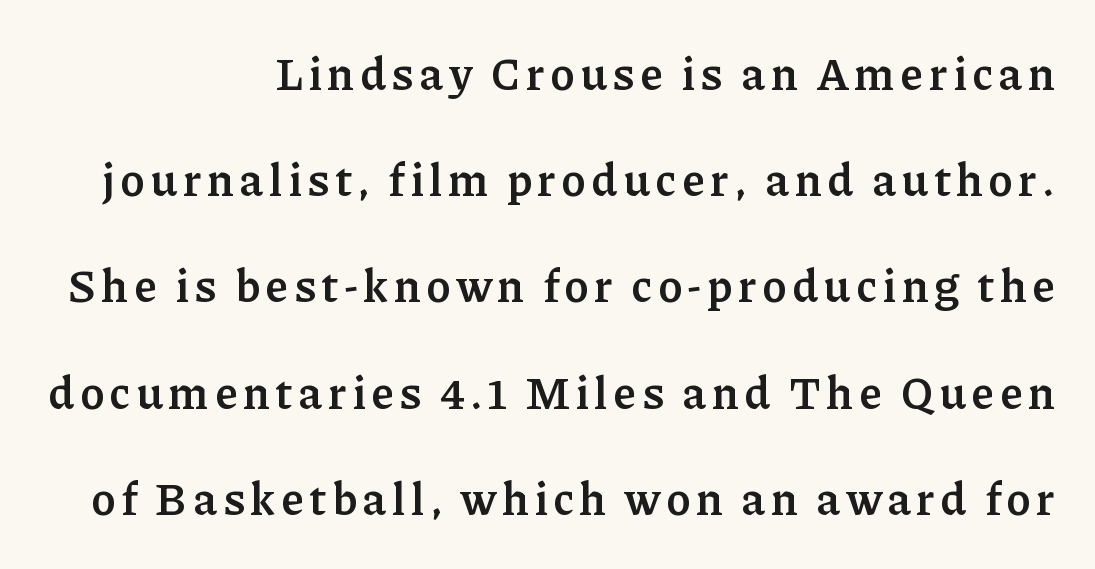
{"serif": "yes", "italic": "no", "bold": "yes", "weight": "semibold", "width": "normal", "stroke_contrast": "low", "x_height": "medium", "monospaced": "no", "underline": "no", "align": "right", "line_spacing": "loose", "line_spacing_ratio": 2.36, "glyph_px": 45}
